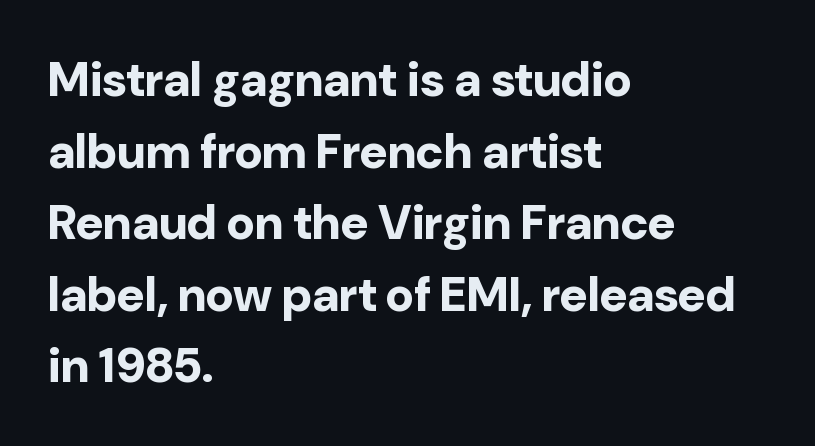
{"serif": "no", "italic": "no", "bold": "yes", "weight": "bold", "width": "normal", "stroke_contrast": "low", "x_height": "medium", "monospaced": "no", "underline": "no", "align": "left", "line_spacing": "normal", "line_spacing_ratio": 1.49, "letter_spacing": "normal", "letter_spacing_em": 0.0, "glyph_px": 48}
